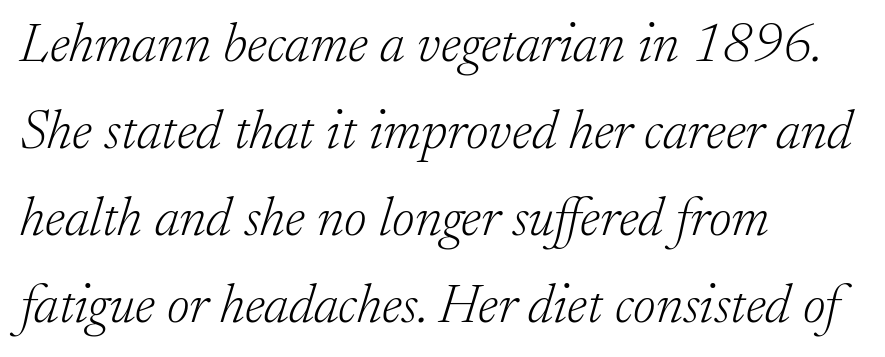
This sample uses plain, unmodified letter spacing. Beneath every word, the page is bare. Caption: face not bold, strokes unweighted. Rendered with sloped, italic letterforms. Spacing verdict: proportional, widths tailored to each character.
